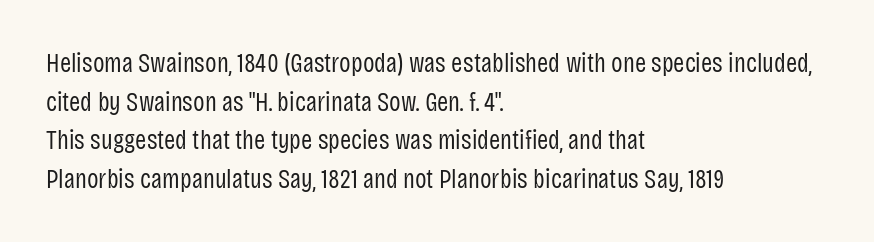
The image shows 27 px text type, upright; set left-aligned, normal line spacing (1.43x), normal letter spacing, not underlined.
